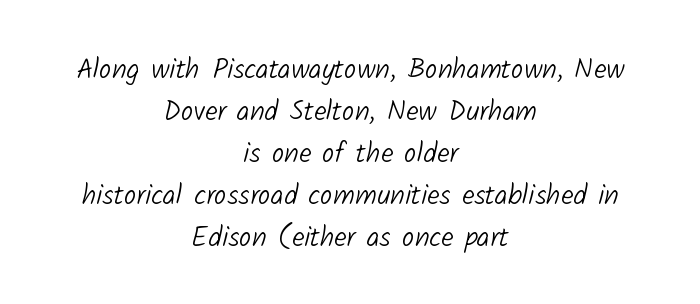
Q: Is the text bold? A: No.
Q: Is the typeface a serif or a sans-serif typeface? A: Sans-serif.
Q: Is the text underlined? A: No.
Q: How is the paragraph aligned? A: Centered.
Q: Is the spacing between letters normal or unusually wide? A: Normal.
Q: Is the spacing between lines tight, normal or loose? A: Normal.
Q: Width (condensed, normal, or wide)? A: Normal.
Q: Stroke contrast? A: Low.
Q: x-height? A: Medium.
Q: Monospaced? A: No.
